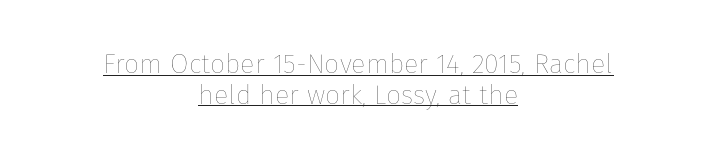
Interline gaps are noticeably narrow in this sample. Honestly, the letter spacing is just normal — you wouldn't notice it. Ordinary non-slanted type is in use. Centered paragraph, ragged on both sides. Compared with undecorated copy, this sample adds a rule below the words. The typesetting does not lean heavy: it is not bold.
